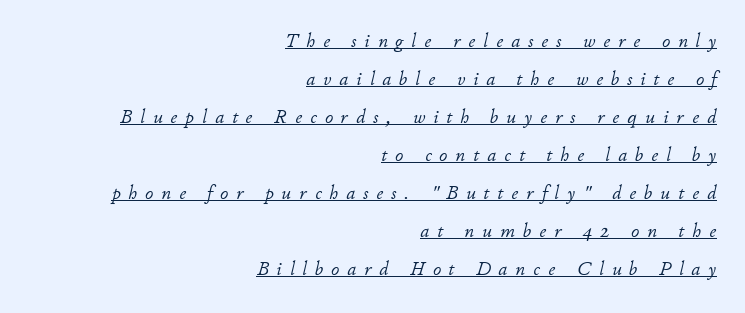
The image shows 20 px text type, italic (leaning right); set right-aligned, loose line spacing (1.9x), unusually wide letter spacing (+0.4 em), underlined.
